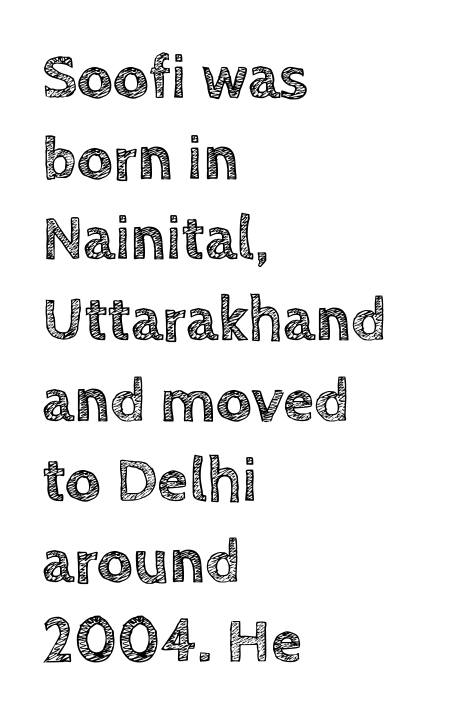
{"italic": "no", "width": "normal", "x_height": "large", "monospaced": "no", "underline": "no", "align": "left", "line_spacing": "normal", "line_spacing_ratio": 1.28, "letter_spacing": "normal", "letter_spacing_em": 0.0, "glyph_px": 63}
